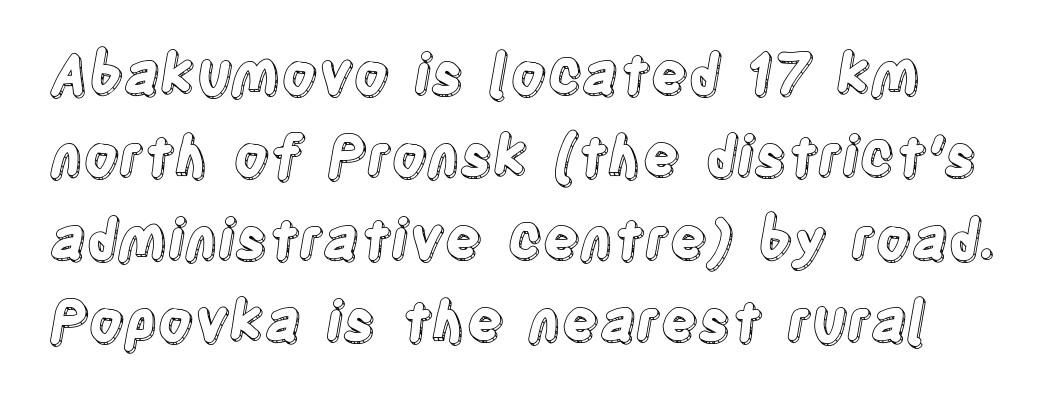
Q: Is the text italic (slanted)? A: Yes.
Q: Is the text underlined? A: No.
Q: Is the spacing between letters normal or unusually wide? A: Normal.
Q: Is the spacing between lines tight, normal or loose? A: Normal.
Q: Width (condensed, normal, or wide)? A: Condensed.
Q: x-height? A: Large.
Q: Monospaced? A: No.
